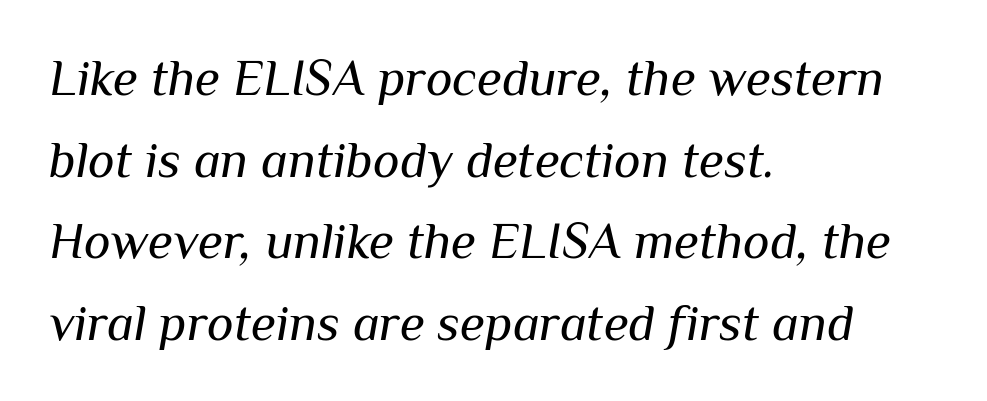
Is this a fixed-width face? No — the glyphs have proportional, varying widths. The glyphs look as if they've been sheared to an angle. The paragraph shown leans on its left margin. Beneath every word, the page is bare.
